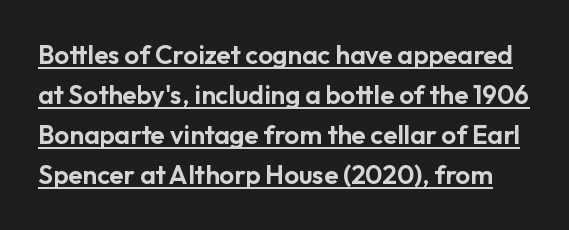
Honestly, the row spacing looks completely unremarkable. Tracking value appears to be zero — textbook default spacing. The string is rendered with underlining switched on. Vertical strokes here are truly vertical.
